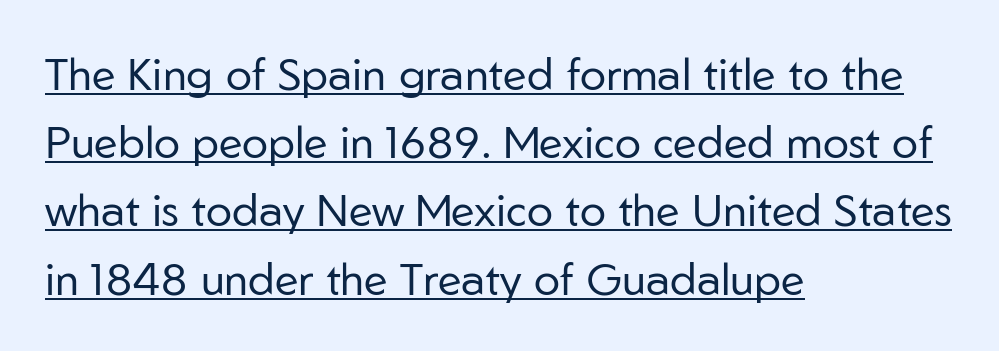
The strokes are not fattened; the text isn't bold. The horizontal fit of the characters is conventional and even. Proportional: the letters do not fall into vertical columns. You can tell it's not italic because the verticals are truly vertical. The block of text has a typical density, with ordinary space between rows. The string is rendered with underlining switched on.
